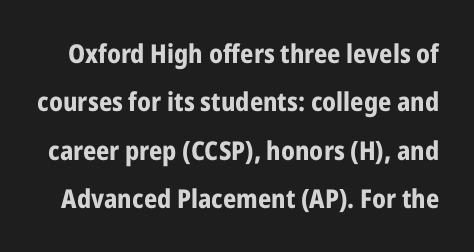
Q: Is the text bold? A: Yes.
Q: Is the text italic (slanted)? A: No, it is upright.
Q: Is the text underlined? A: No.
Q: Is the spacing between letters normal or unusually wide? A: Normal.
